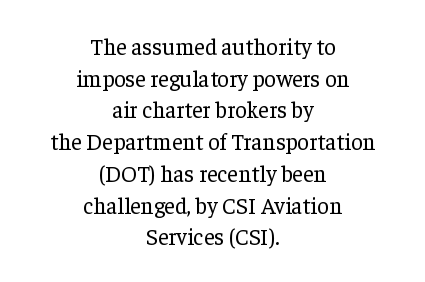
The characters are drawn with everyday or finer stroke widths. The passage shown is not underscored anywhere. Quick note: interline space is typical. Line starts and ends both wander, symmetrically. It's the straight-up-and-down kind of type. Compared with typical body copy, the letter spacing here is the same.
